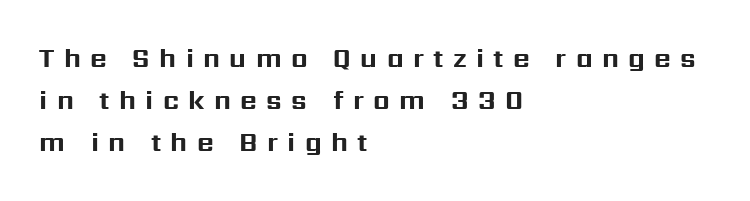
The image shows 26 px bold type, upright; set left-aligned, normal line spacing (1.62x), unusually wide letter spacing (+0.36 em), not underlined.
